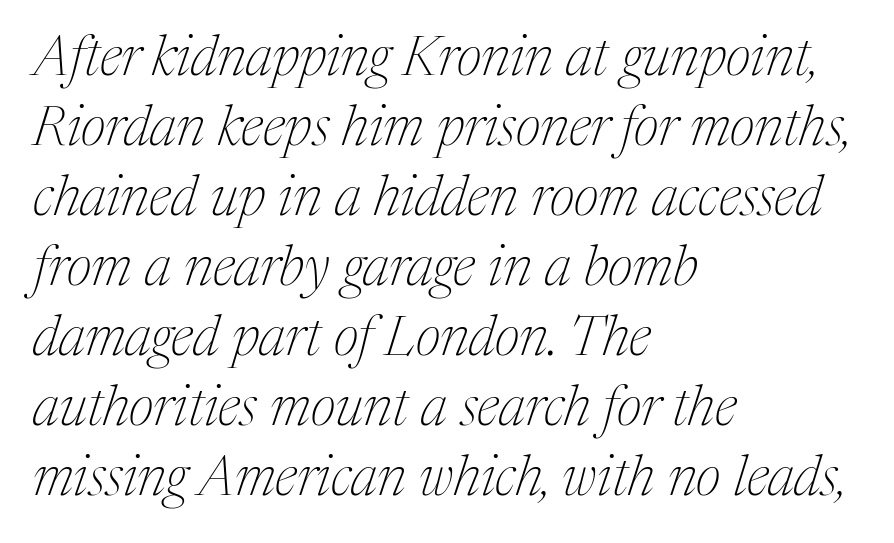
The image shows 56 px thin serif type, italic (leaning right); set left-aligned, normal line spacing (1.25x), normal letter spacing, not underlined; medium stroke contrast and a medium x-height.
